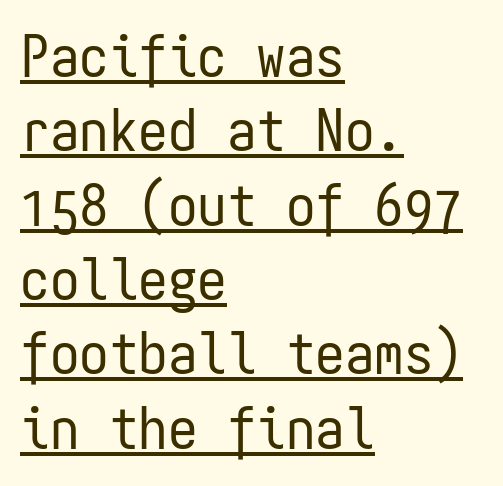
Q: Is the text bold? A: No.
Q: Is the text italic (slanted)? A: No, it is upright.
Q: Is the typeface a serif or a sans-serif typeface? A: Sans-serif.
Q: Is the text underlined? A: Yes.
Q: How is the paragraph aligned? A: Left-aligned.
Q: Is the spacing between letters normal or unusually wide? A: Normal.
Q: Is the spacing between lines tight, normal or loose? A: Normal.
Q: Width (condensed, normal, or wide)? A: Condensed.
Q: Stroke contrast? A: Low.
Q: x-height? A: Medium.
Q: Monospaced? A: Yes.
